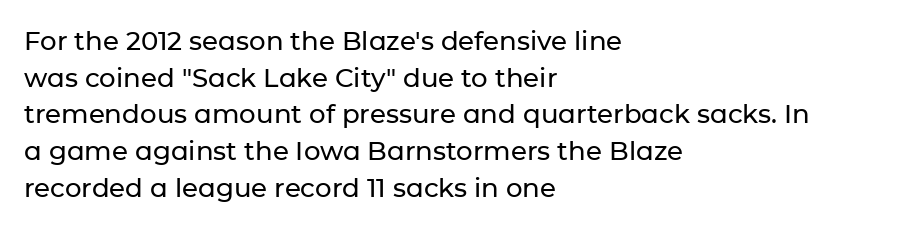
Q: Is the text italic (slanted)? A: No, it is upright.
Q: Is the text underlined? A: No.
Q: How is the paragraph aligned? A: Left-aligned.
Q: Is the spacing between letters normal or unusually wide? A: Normal.
Q: Is the spacing between lines tight, normal or loose? A: Normal.
